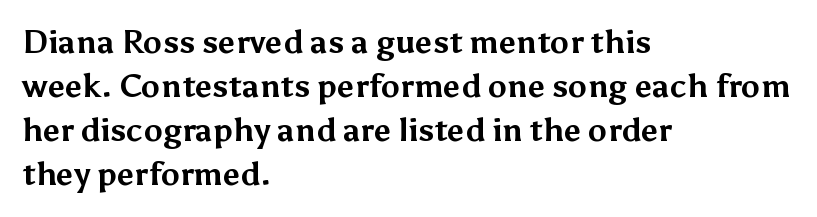
Do the characters align in a grid? No, the font is proportional. The rendering uses a moderate line-height, typical for paragraphs. The text block is weighted toward the left margin, trailing off unevenly rightward. Standard letterfit; no display-style spreading of the glyphs. Set as a true bold cut, around the 700 mark. The type family on display is of the sans-serif kind.
